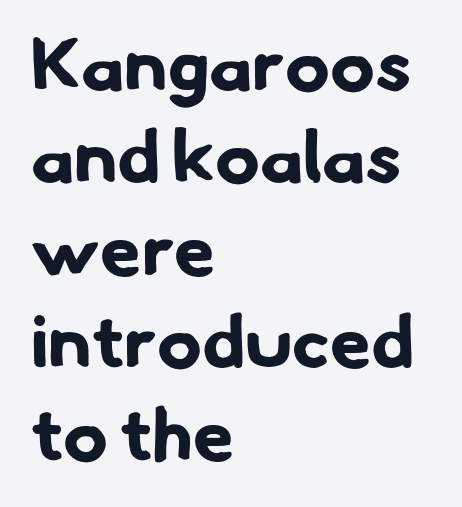
The image shows 74 px bold sans-serif type; set left-aligned, normal line spacing (1.25x), normal letter spacing, not underlined; low stroke contrast and a small x-height.
